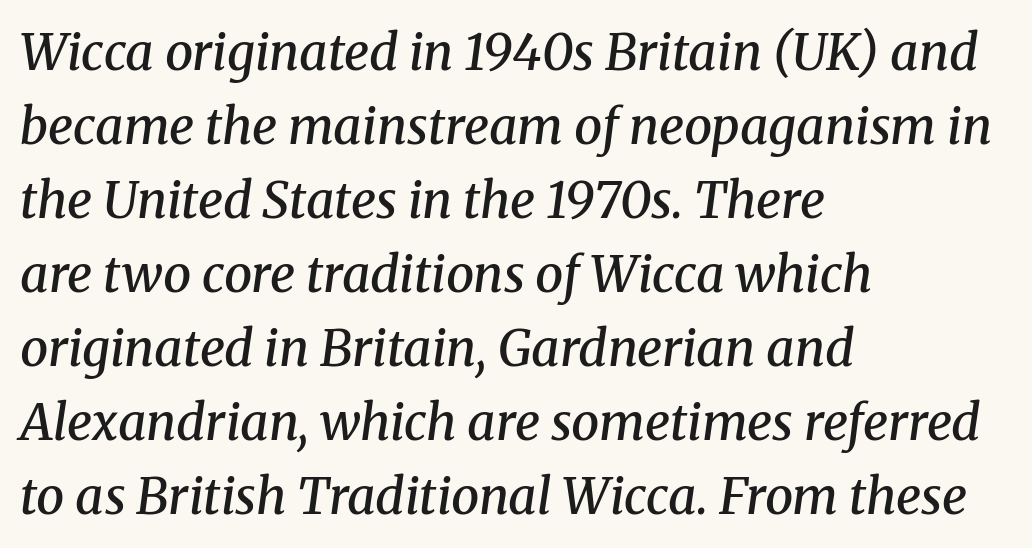
Q: Is the text bold? A: Semi-bold.
Q: Is the text italic (slanted)? A: Yes, it leans right by about 8 degrees.
Q: Is the typeface a serif or a sans-serif typeface? A: Serif.
Q: Is the text underlined? A: No.
Q: How is the paragraph aligned? A: Left-aligned.
Q: Is the spacing between letters normal or unusually wide? A: Normal.
Q: Is the spacing between lines tight, normal or loose? A: Normal.
Q: Width (condensed, normal, or wide)? A: Normal.
Q: Stroke contrast? A: Medium.
Q: x-height? A: Medium.
Q: Monospaced? A: No.
